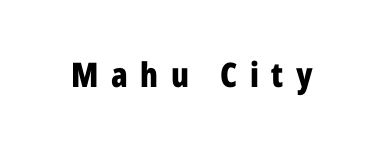
{"serif": "no", "italic": "no", "bold": "yes", "weight": "bold", "width": "condensed", "stroke_contrast": "low", "x_height": "medium", "monospaced": "no", "underline": "no", "letter_spacing": "wide", "letter_spacing_em": 0.37, "glyph_px": 34}
